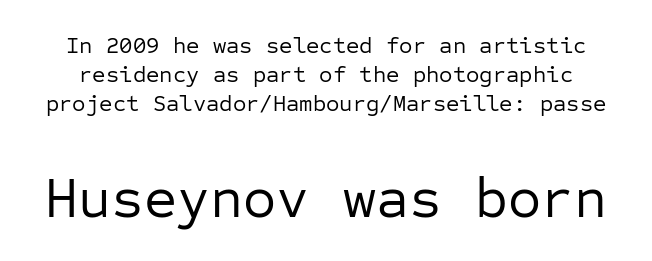
{"serif": "no", "italic": "no", "bold": "no", "weight": "regular", "width": "normal", "stroke_contrast": "low", "x_height": "medium", "monospaced": "yes", "underline": "no", "line_spacing": "normal", "line_spacing_ratio": 1.26, "letter_spacing": "normal", "letter_spacing_em": 0.0, "larger_block": "second", "size_ratio": 2.48, "glyph_px": 57}
